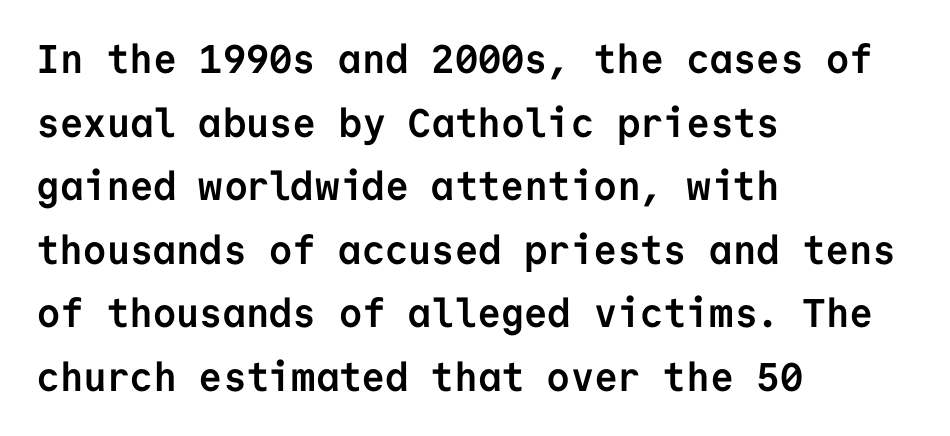
The image shows 40 px semibold sans-serif type, upright, monospaced; set left-aligned, normal line spacing (1.59x), normal letter spacing, not underlined; low stroke contrast and a medium x-height.
